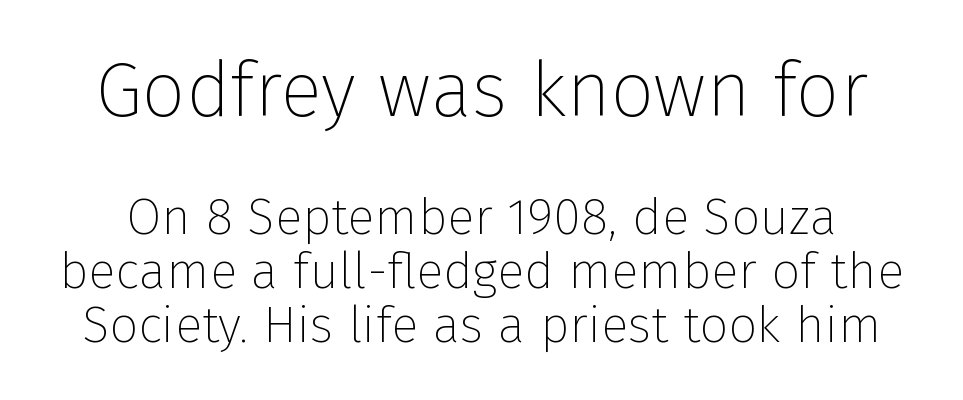
The image shows 77 px thin sans-serif type, upright; set tight line spacing (1.05x), normal letter spacing, not underlined; the first (top) block is 1.51x larger; low stroke contrast and a medium x-height.
